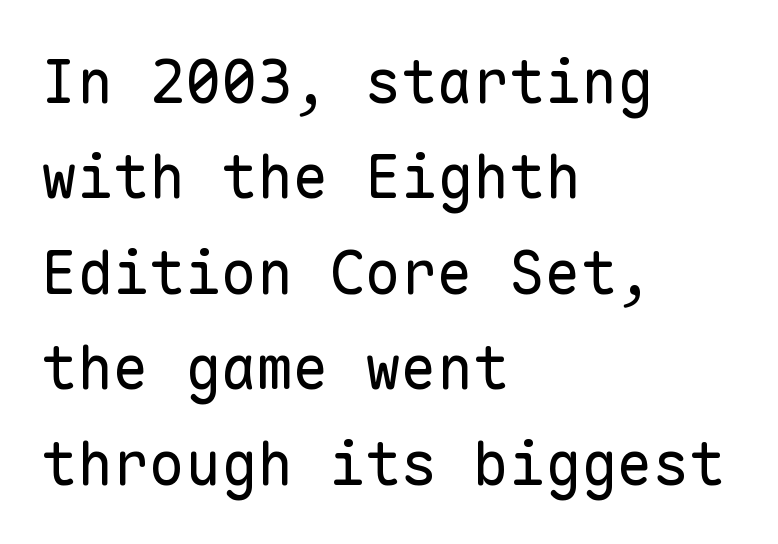
Q: Is the text bold? A: No.
Q: Is the text italic (slanted)? A: No, it is upright.
Q: Is the typeface a serif or a sans-serif typeface? A: Sans-serif.
Q: Is the text underlined? A: No.
Q: How is the paragraph aligned? A: Left-aligned.
Q: Is the spacing between letters normal or unusually wide? A: Normal.
Q: Is the spacing between lines tight, normal or loose? A: Normal.
Q: Width (condensed, normal, or wide)? A: Normal.
Q: Stroke contrast? A: Low.
Q: x-height? A: Medium.
Q: Monospaced? A: Yes.
